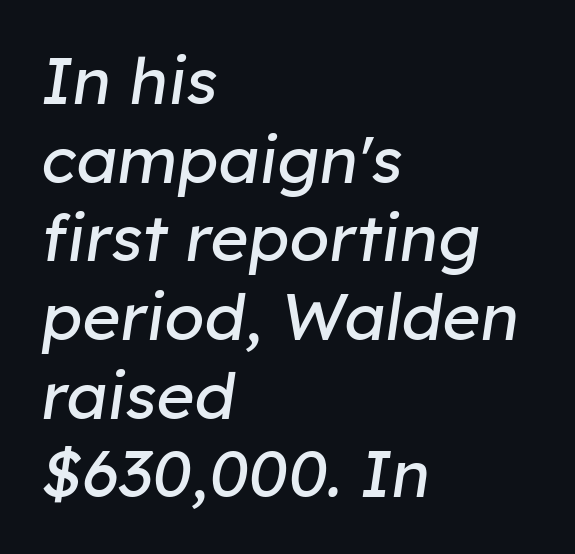
Q: Is the text bold? A: No.
Q: Is the text italic (slanted)? A: Yes, it leans right by about 8 degrees.
Q: Is the text underlined? A: No.
Q: How is the paragraph aligned? A: Left-aligned.
Q: Is the spacing between letters normal or unusually wide? A: Normal.
Q: Width (condensed, normal, or wide)? A: Normal.
Q: Stroke contrast? A: Low.
Q: x-height? A: Medium.
Q: Monospaced? A: No.
